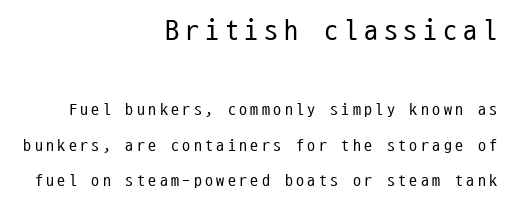
Q: Is the text bold? A: No.
Q: Is the text italic (slanted)? A: No, it is upright.
Q: Is the typeface a serif or a sans-serif typeface? A: Sans-serif.
Q: Is the text underlined? A: No.
Q: How is the paragraph aligned? A: Right-aligned.
Q: Is the spacing between letters normal or unusually wide? A: Unusually wide.
Q: Is the spacing between lines tight, normal or loose? A: Loose.
Q: Which block of text is set in a larger size, the first (top) or the second (bottom)? A: The first (top) one.
Q: Width (condensed, normal, or wide)? A: Condensed.
Q: Stroke contrast? A: Low.
Q: x-height? A: Medium.
Q: Monospaced? A: Yes.
